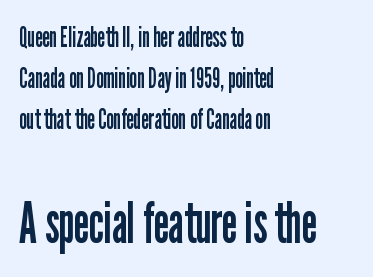
{"serif": "no", "italic": "no", "bold": "no", "weight": "regular", "width": "condensed", "stroke_contrast": "low", "x_height": "medium", "monospaced": "no", "underline": "no", "align": "left", "line_spacing": "normal", "line_spacing_ratio": 1.46, "letter_spacing": "normal", "letter_spacing_em": 0.0, "larger_block": "second", "size_ratio": 2.04, "glyph_px": 57}
